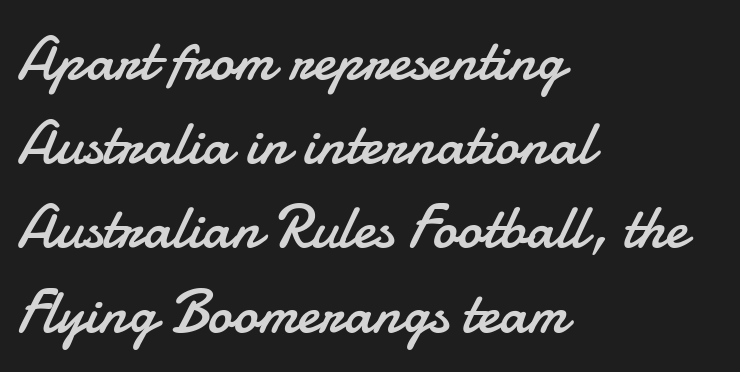
Q: Is the text bold? A: No.
Q: Is the text italic (slanted)? A: Yes.
Q: Is the typeface a serif or a sans-serif typeface? A: Sans-serif.
Q: Is the text underlined? A: No.
Q: How is the paragraph aligned? A: Left-aligned.
Q: Is the spacing between letters normal or unusually wide? A: Normal.
Q: Is the spacing between lines tight, normal or loose? A: Normal.
Q: Width (condensed, normal, or wide)? A: Normal.
Q: Stroke contrast? A: Low.
Q: x-height? A: Small.
Q: Monospaced? A: No.
